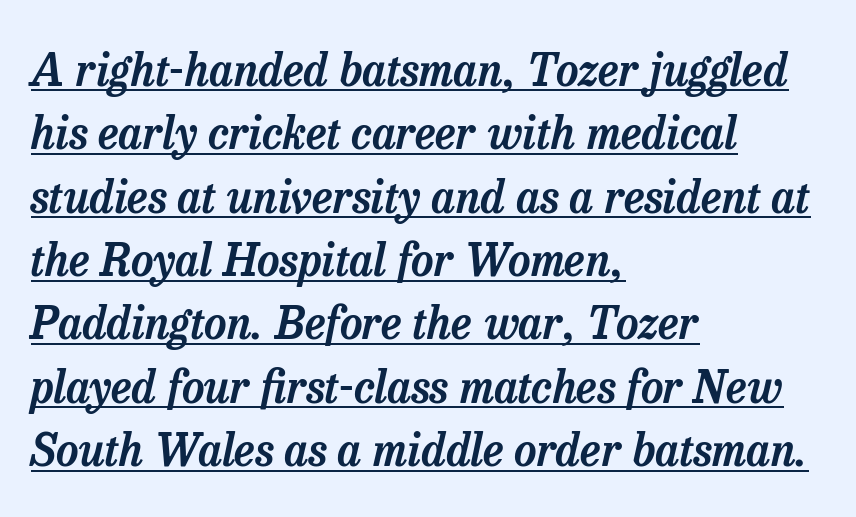
{"serif": "yes", "italic": "yes", "lean": "right", "slant_degrees": 13, "width": "normal", "stroke_contrast": "low", "x_height": "medium", "monospaced": "no", "underline": "yes", "align": "left", "line_spacing": "normal", "line_spacing_ratio": 1.44, "letter_spacing": "normal", "letter_spacing_em": 0.0, "glyph_px": 44}
